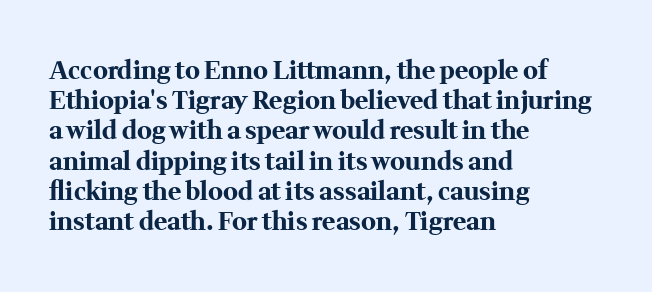
The image shows 25 px bold type, upright; set left-aligned, line spacing 1.21x, normal letter spacing, not underlined.
